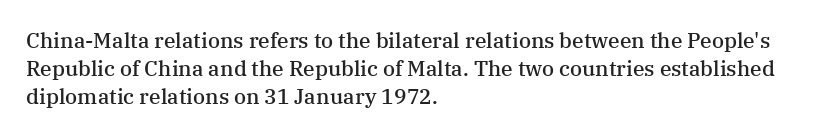
Q: Is the text bold? A: Semi-bold.
Q: Is the text italic (slanted)? A: No, it is upright.
Q: Is the text underlined? A: No.
Q: How is the paragraph aligned? A: Left-aligned.
Q: Is the spacing between letters normal or unusually wide? A: Normal.
Q: Is the spacing between lines tight, normal or loose? A: Normal.
